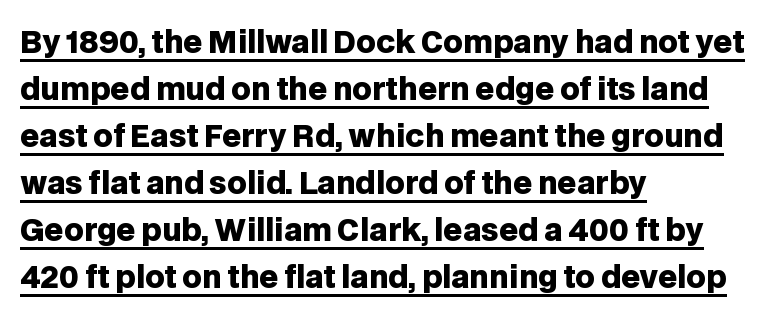
{"serif": "no", "italic": "no", "bold": "yes", "weight": "heavy", "width": "normal", "stroke_contrast": "low", "x_height": "large", "monospaced": "no", "underline": "yes", "align": "left", "line_spacing": "normal", "line_spacing_ratio": 1.57, "letter_spacing": "normal", "letter_spacing_em": 0.0, "glyph_px": 30}
